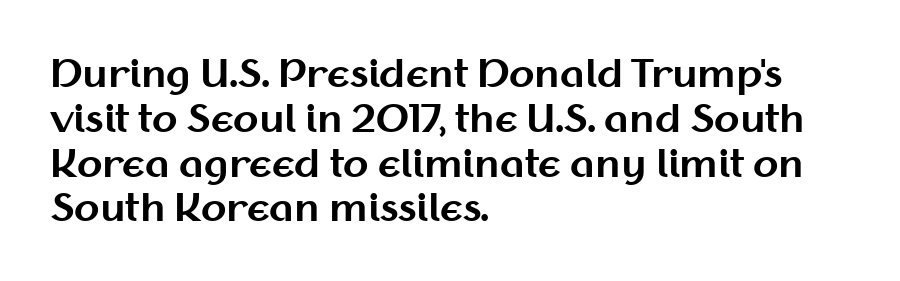
Posture: vertical. Caption: standard tracking, unaltered. Descenders hang freely into open space. Think of a printed novel: that variable character pitch is what you see here. The letters are bold, with thick, heavy strokes.
